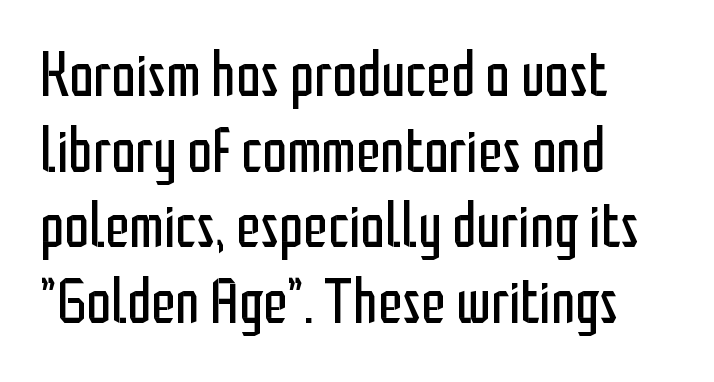
Q: Is the text bold? A: No.
Q: Is the text italic (slanted)? A: No, it is upright.
Q: Is the typeface a serif or a sans-serif typeface? A: Sans-serif.
Q: Is the text underlined? A: No.
Q: How is the paragraph aligned? A: Left-aligned.
Q: Is the spacing between letters normal or unusually wide? A: Normal.
Q: Width (condensed, normal, or wide)? A: Condensed.
Q: Stroke contrast? A: Low.
Q: x-height? A: Medium.
Q: Monospaced? A: No.
